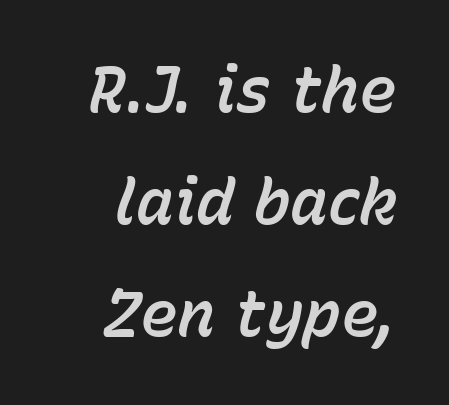
{"italic": "yes", "lean": "right", "slant_degrees": 15, "width": "normal", "stroke_contrast": "low", "x_height": "medium", "monospaced": "no", "underline": "no", "line_spacing_ratio": 1.78, "letter_spacing": "normal", "letter_spacing_em": 0.0, "glyph_px": 63}
